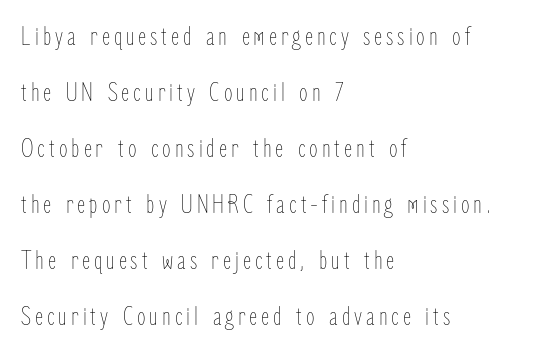
The image shows 28 px thin, condensed type, upright; set left-aligned, loose line spacing (2.0x), not underlined; low stroke contrast and a medium x-height.
